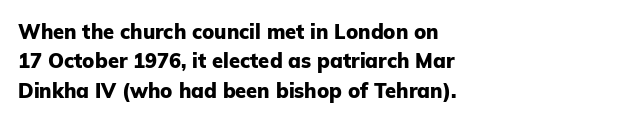
Q: Is the text bold? A: Yes.
Q: Is the text italic (slanted)? A: No, it is upright.
Q: Is the text underlined? A: No.
Q: How is the paragraph aligned? A: Left-aligned.
Q: Is the spacing between letters normal or unusually wide? A: Normal.
Q: Is the spacing between lines tight, normal or loose? A: Normal.
